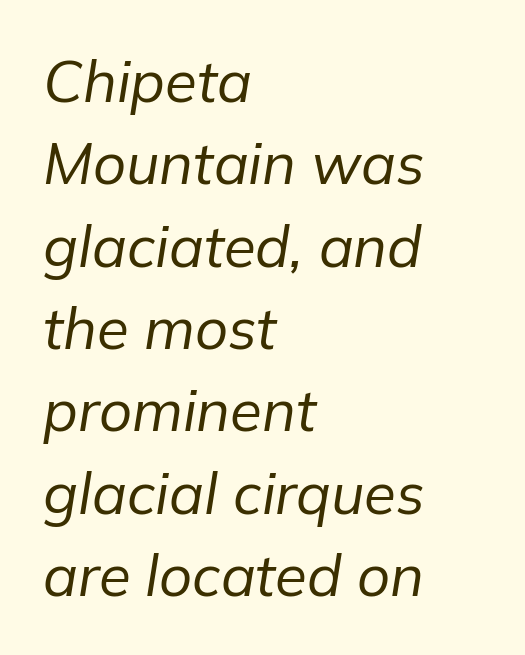
The image shows 58 px regular-weight type, italic (leaning right); set left-aligned, normal line spacing (1.42x), normal letter spacing, not underlined; low stroke contrast and a medium x-height.
